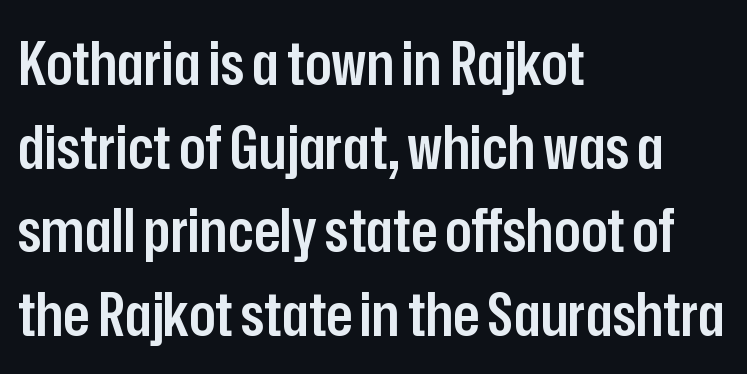
In CSS terms this would be text-align: left. Rule under the text: the space is simply empty. Characters follow at the spacing the type designer built in. Emphasis by weight is partial: semibold.
